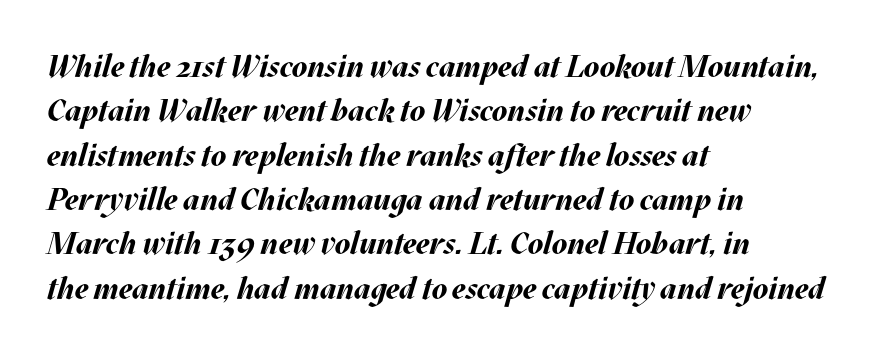
The image shows 31 px bold type, italic (leaning right); set left-aligned, normal line spacing (1.43x), normal letter spacing, not underlined; medium stroke contrast and a large x-height.
